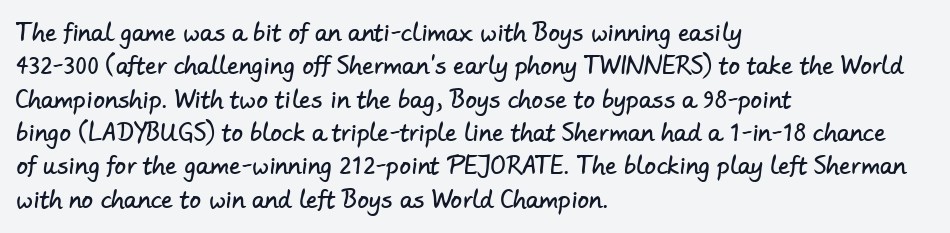
The image shows 23 px text type; set left-aligned, normal line spacing (1.45x), normal letter spacing, not underlined.
